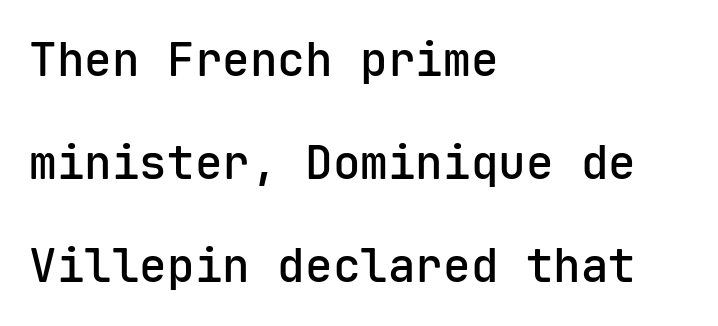
The image shows 46 px semibold sans-serif type, upright, monospaced; set left-aligned, loose line spacing (2.24x), normal letter spacing, not underlined; low stroke contrast and a medium x-height.
